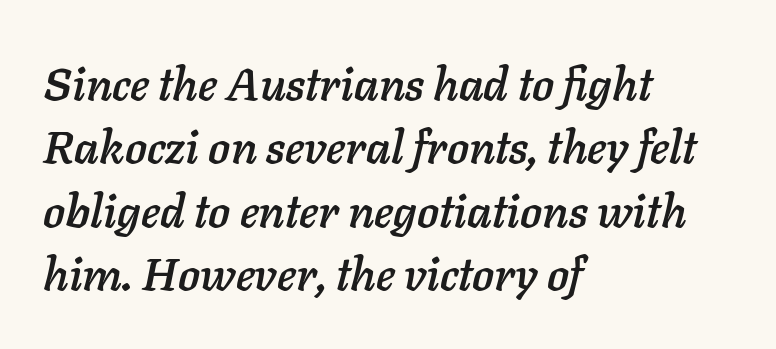
The image shows 46 px text type, italic (leaning right); set left-aligned, normal line spacing (1.38x), normal letter spacing, not underlined; low stroke contrast and a medium x-height.
